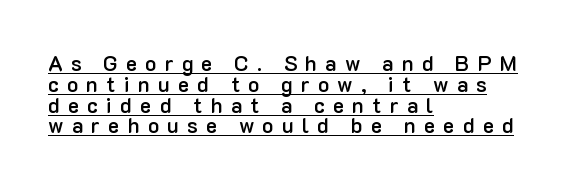
{"italic": "no", "bold": "semi", "underline": "yes", "align": "left", "line_spacing": "tight", "line_spacing_ratio": 0.99, "letter_spacing": "wide", "letter_spacing_em": 0.39, "glyph_px": 21}
